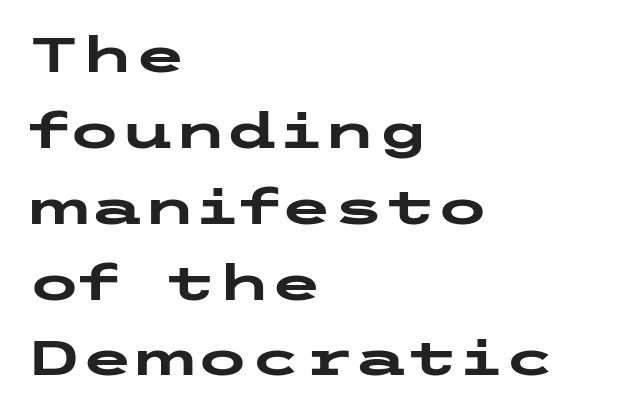
{"serif": "no", "italic": "no", "bold": "yes", "weight": "heavy", "width": "wide", "stroke_contrast": "low", "x_height": "medium", "underline": "no", "align": "left", "line_spacing": "normal", "line_spacing_ratio": 1.58, "letter_spacing": "normal", "letter_spacing_em": 0.0, "glyph_px": 48}
